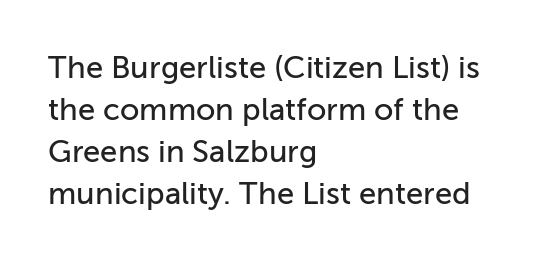
Q: Is the text italic (slanted)? A: No, it is upright.
Q: Is the typeface a serif or a sans-serif typeface? A: Sans-serif.
Q: Is the text underlined? A: No.
Q: How is the paragraph aligned? A: Left-aligned.
Q: Is the spacing between letters normal or unusually wide? A: Normal.
Q: Is the spacing between lines tight, normal or loose? A: Normal.
Q: Width (condensed, normal, or wide)? A: Normal.
Q: Stroke contrast? A: Low.
Q: x-height? A: Medium.
Q: Monospaced? A: No.
